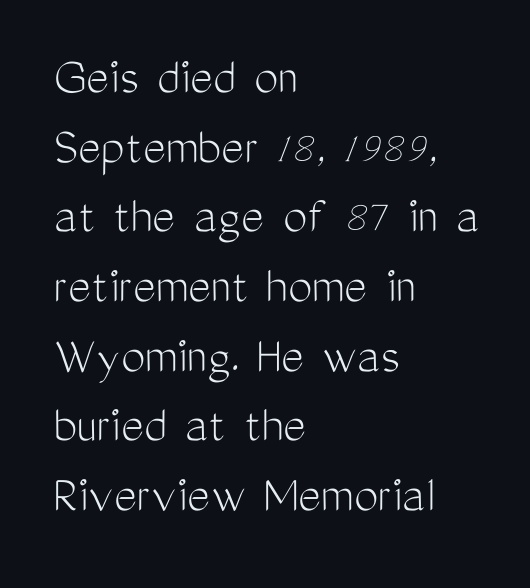
The image shows 54 px light, condensed sans-serif type, upright; set left-aligned, normal line spacing (1.29x), normal letter spacing, not underlined; medium stroke contrast and a medium x-height.
